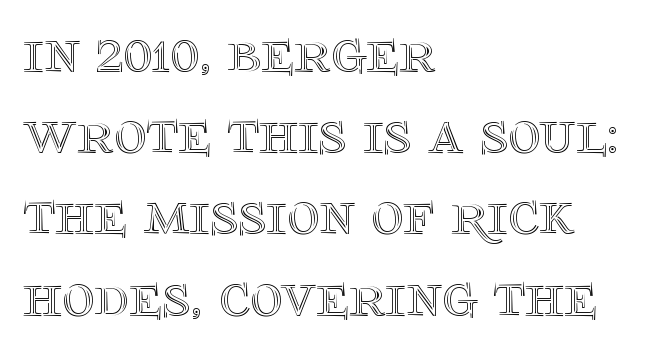
Q: Is the text italic (slanted)? A: No, it is upright.
Q: Is the text underlined? A: No.
Q: How is the paragraph aligned? A: Left-aligned.
Q: Is the spacing between letters normal or unusually wide? A: Normal.
Q: Is the spacing between lines tight, normal or loose? A: Normal.
Q: Width (condensed, normal, or wide)? A: Normal.
Q: x-height? A: Large.
Q: Monospaced? A: No.
